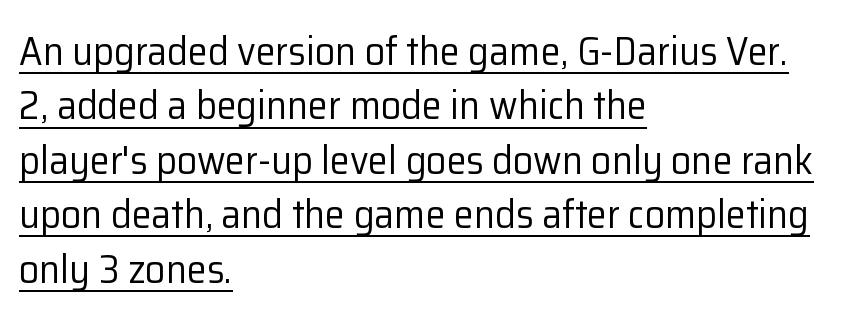
The image shows 40 px regular-weight sans-serif type, upright; set left-aligned, normal line spacing (1.36x), normal letter spacing, underlined; low stroke contrast and a medium x-height.
